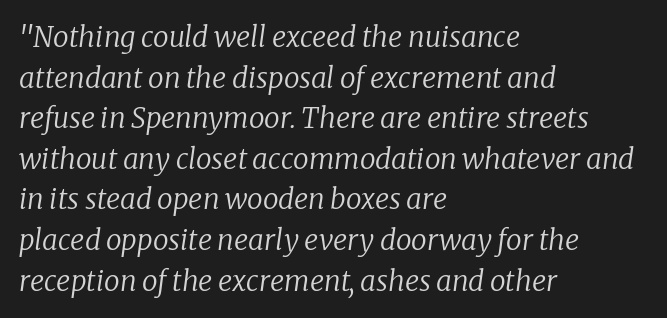
Q: Is the text bold? A: No.
Q: Is the text italic (slanted)? A: Yes, it leans right by about 8 degrees.
Q: Is the typeface a serif or a sans-serif typeface? A: Serif.
Q: Is the text underlined? A: No.
Q: How is the paragraph aligned? A: Left-aligned.
Q: Is the spacing between letters normal or unusually wide? A: Normal.
Q: Is the spacing between lines tight, normal or loose? A: Normal.
Q: Width (condensed, normal, or wide)? A: Normal.
Q: Stroke contrast? A: Low.
Q: x-height? A: Medium.
Q: Monospaced? A: No.
